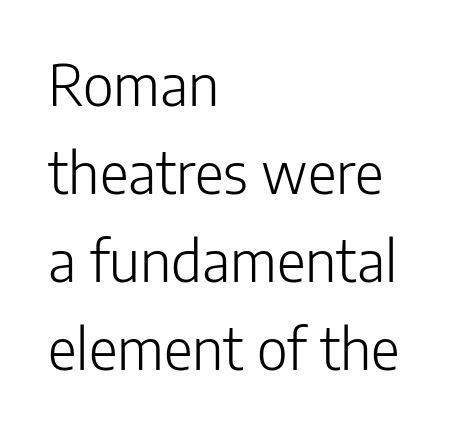
Q: Is the text bold? A: No.
Q: Is the text italic (slanted)? A: No, it is upright.
Q: Is the typeface a serif or a sans-serif typeface? A: Sans-serif.
Q: Is the text underlined? A: No.
Q: How is the paragraph aligned? A: Left-aligned.
Q: Is the spacing between letters normal or unusually wide? A: Normal.
Q: Is the spacing between lines tight, normal or loose? A: Normal.
Q: Width (condensed, normal, or wide)? A: Normal.
Q: Stroke contrast? A: Low.
Q: x-height? A: Medium.
Q: Monospaced? A: No.
